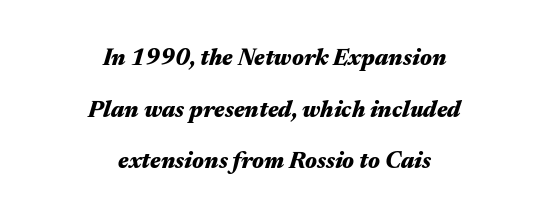
Rule under the text: the space is simply empty. Typographic density is high because the face is bold. Does the copy run flush right? No — it is centered line by line. You could call the tracking neutral — neither tight nor loose. Widely set lines give the paragraph a tall, airy silhouette. This is oblique type, the kind used for emphasis or titles.
